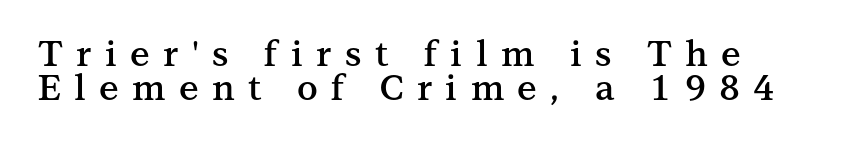
{"serif": "yes", "italic": "no", "bold": "semi", "weight": "semibold", "width": "normal", "stroke_contrast": "medium", "x_height": "medium", "monospaced": "no", "underline": "no", "line_spacing": "tight", "line_spacing_ratio": 0.97, "letter_spacing": "wide", "letter_spacing_em": 0.38, "glyph_px": 35}
